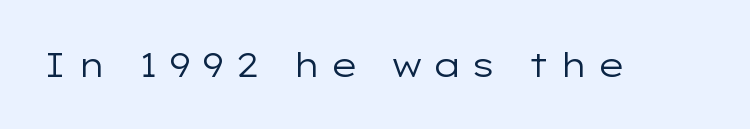
Q: Is the text bold? A: No.
Q: Is the text italic (slanted)? A: No, it is upright.
Q: Is the typeface a serif or a sans-serif typeface? A: Sans-serif.
Q: Is the text underlined? A: No.
Q: Is the spacing between letters normal or unusually wide? A: Unusually wide.
Q: Width (condensed, normal, or wide)? A: Wide.
Q: Stroke contrast? A: Low.
Q: x-height? A: Medium.
Q: Monospaced? A: No.
